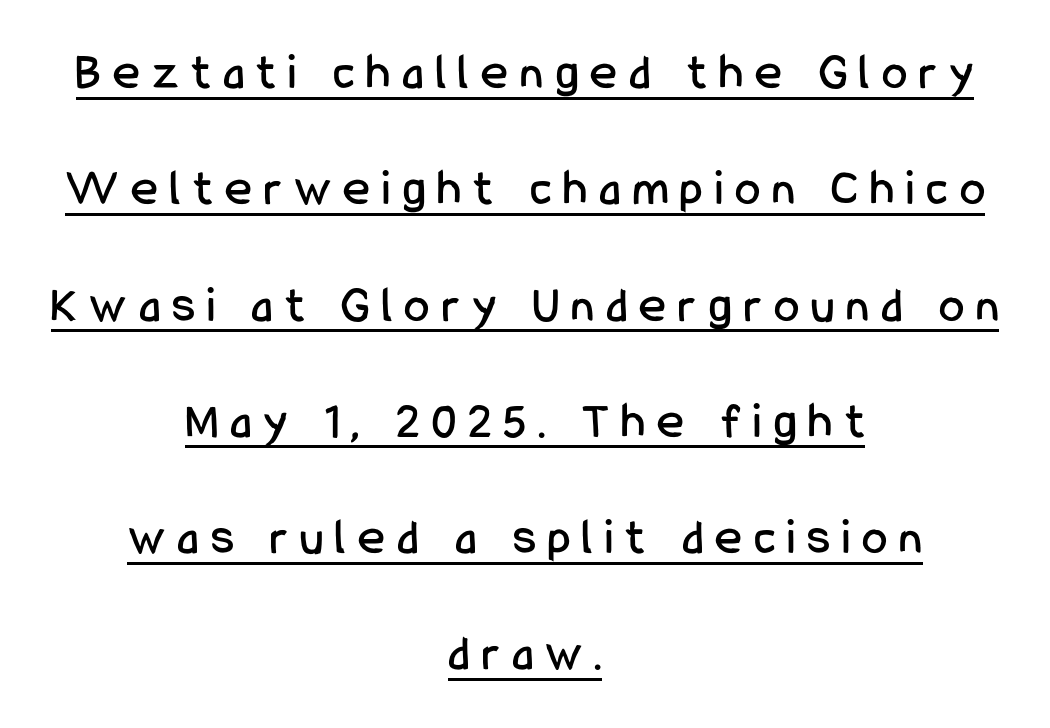
Substantial extra tracking has been applied to these lines. The letters stand straight up with perfectly vertical stems. Which margin do the lines hug? Neither — every line sits in the middle. Varying glyph widths throughout — classic text-font behaviour. Quick note: interline space is abundant. Glance below the letters and you will spot a drawn line.
